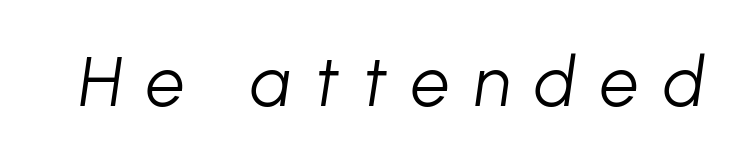
The image shows 69 px light type, italic (leaning right); set unusually wide letter spacing (+0.35 em), not underlined; low stroke contrast and a medium x-height.
